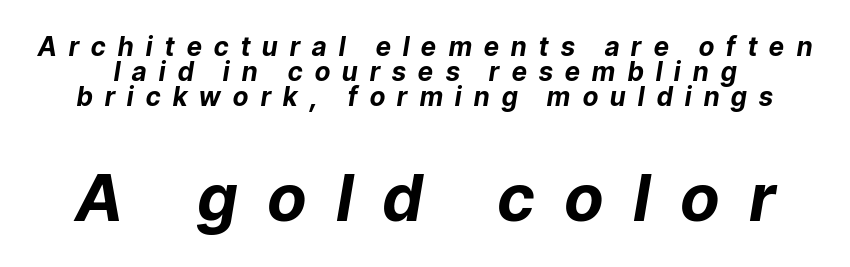
The image shows 65 px bold type, italic (leaning right); set tight line spacing (0.97x), unusually wide letter spacing (+0.48 em), not underlined; the second (bottom) block is 2.5x larger; low stroke contrast and a medium x-height.
